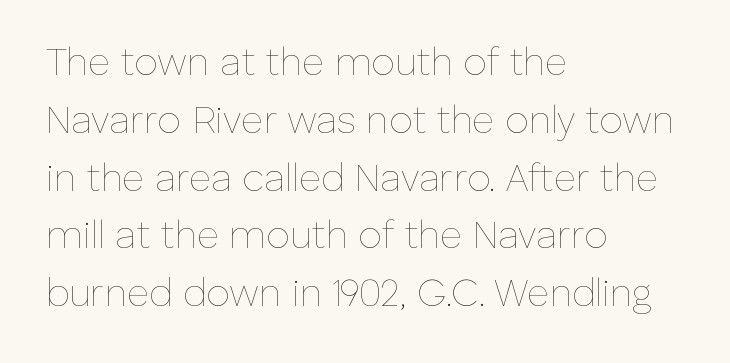
In terms of leading, this rendering sits right in the middle. Note the varied advance widths — an 'i' is clearly narrower than an 'm'. The lines in this sample share a left origin and differ only in where they stop. Weight: in the light-to-regular range. Quick note: underline off. Unlike italic type, these characters show no tilt at all.
